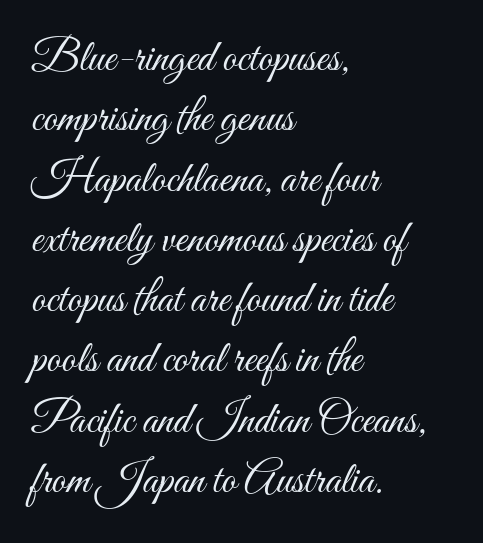
Honestly, the letter spacing is just normal — you wouldn't notice it. Stroke mass is kept to a normal reading level or below. The rag falls on the right side of this text block.
